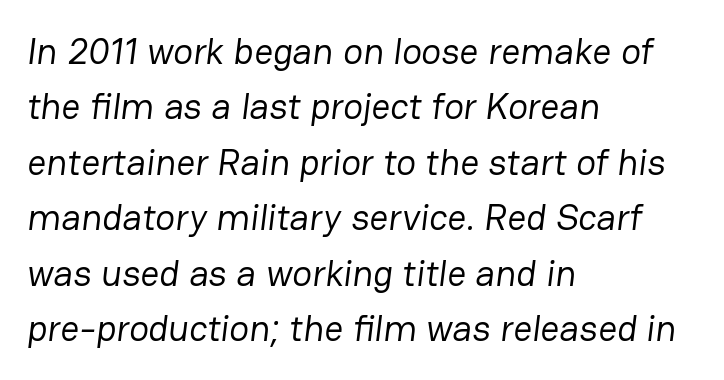
Spacing verdict: proportional, widths tailored to each character. Caption: face not bold, strokes unweighted. Between one letter and the next there's only the usual sliver of space. Successive baselines arrive at the customary interval. Any mark beneath the type? The region is blank.
